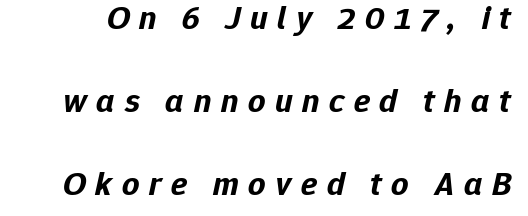
The image shows 34 px bold type, italic (leaning right); set loose line spacing (2.44x), unusually wide letter spacing (+0.28 em), not underlined; low stroke contrast and a medium x-height.
